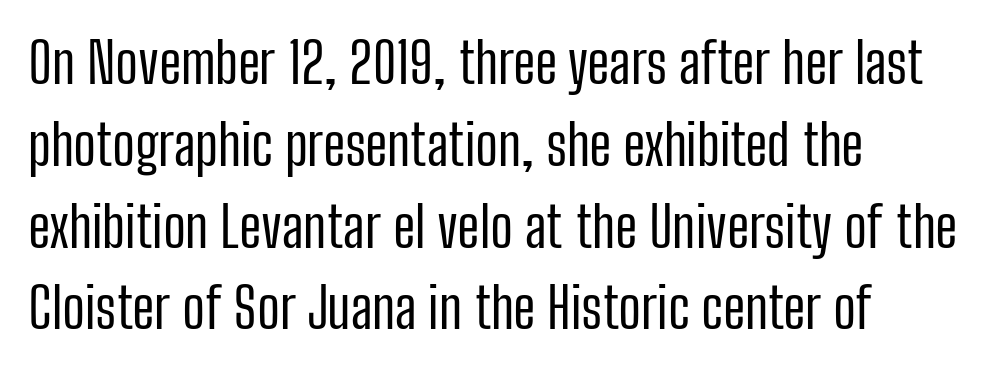
The image shows 56 px regular-weight, condensed sans-serif type, upright; set left-aligned, normal line spacing (1.46x), normal letter spacing, not underlined; low stroke contrast and a medium x-height.
